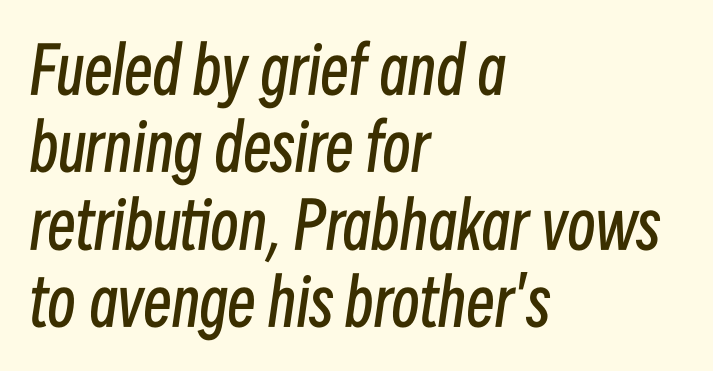
Check under the words: just untouched page. This rendering uses left alignment, leaving the right contour irregular. The typesetting does not lean heavy: it is not bold. The glyphs look as if they've been sheared to an angle.
